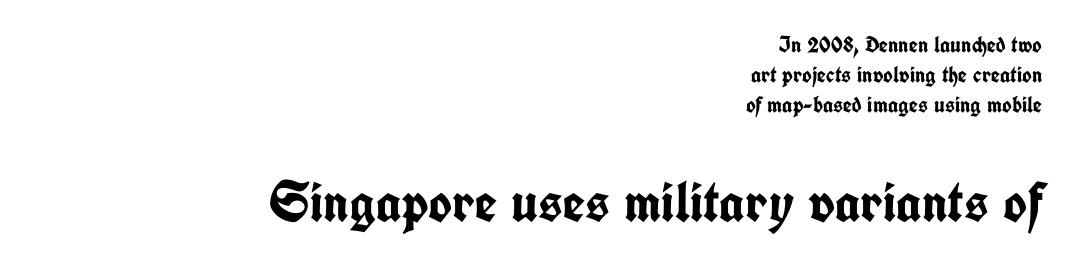
The image shows 57 px semibold, condensed sans-serif type, upright; set right-aligned, normal line spacing (1.3x), normal letter spacing, not underlined; the second (bottom) block is 2.48x larger; low stroke contrast and a medium x-height.
